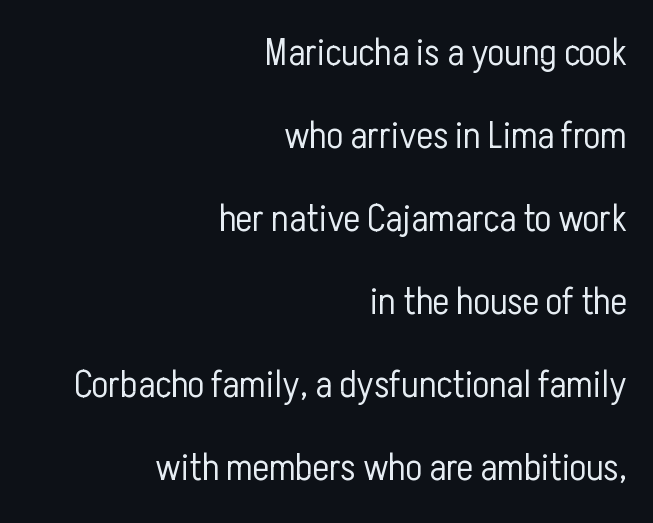
The typesetter chose a ragged-left arrangement here. The line texture is even and compact thanks to regular tracking. The specimen omits any rule beneath the text block's lines. This sample has the flowing, uneven cadence of proportional lettering.
